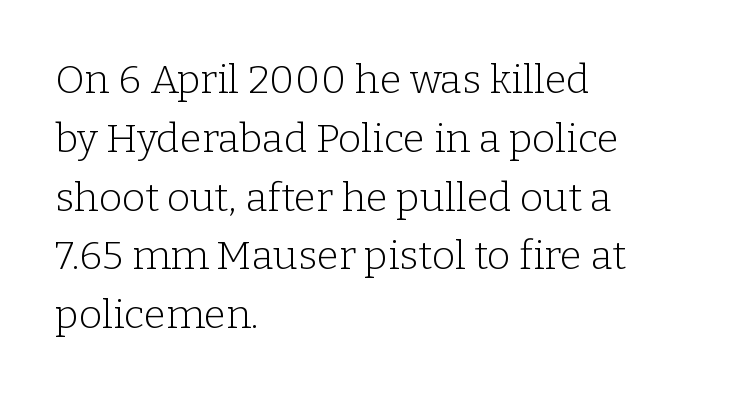
{"serif": "yes", "italic": "no", "bold": "no", "weight": "light", "width": "normal", "stroke_contrast": "low", "x_height": "medium", "monospaced": "no", "underline": "no", "align": "left", "line_spacing": "normal", "line_spacing_ratio": 1.47, "letter_spacing": "normal", "letter_spacing_em": 0.0, "glyph_px": 40}
